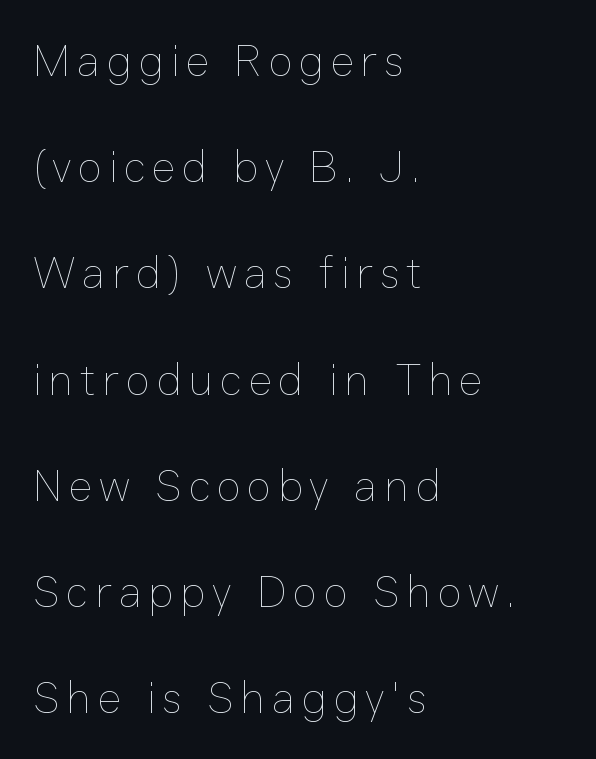
The image shows 45 px thin type, upright; set left-aligned, loose line spacing (2.36x), not underlined; low stroke contrast and a medium x-height.
